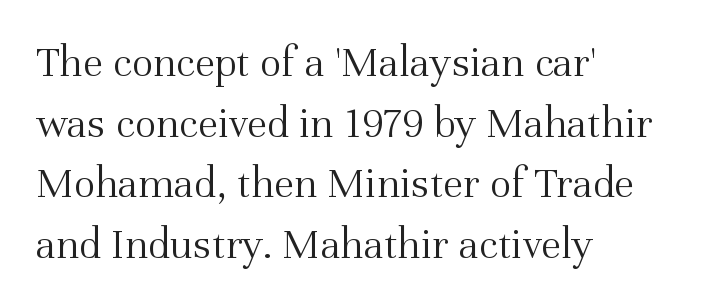
{"serif": "yes", "italic": "no", "bold": "no", "weight": "light", "width": "normal", "stroke_contrast": "medium", "x_height": "medium", "monospaced": "no", "underline": "no", "align": "left", "line_spacing": "normal", "line_spacing_ratio": 1.35, "letter_spacing": "normal", "letter_spacing_em": 0.0, "glyph_px": 45}
